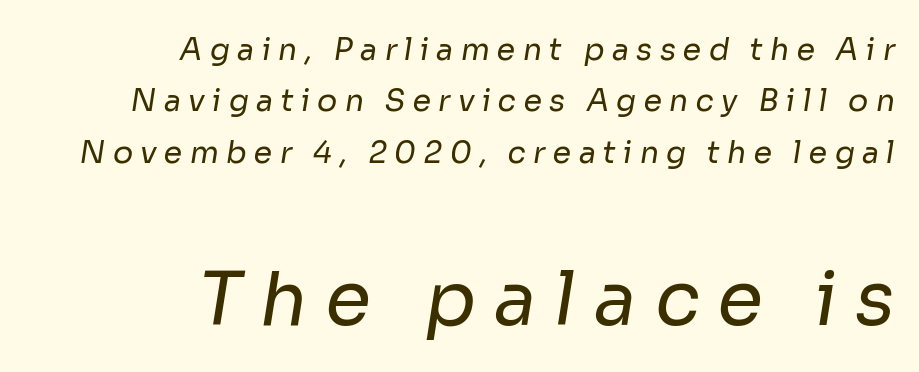
The image shows 74 px regular-weight sans-serif type; set right-aligned, line spacing 1.71x, unusually wide letter spacing (+0.24 em), not underlined; the second (bottom) block is 2.47x larger; low stroke contrast and a medium x-height.
